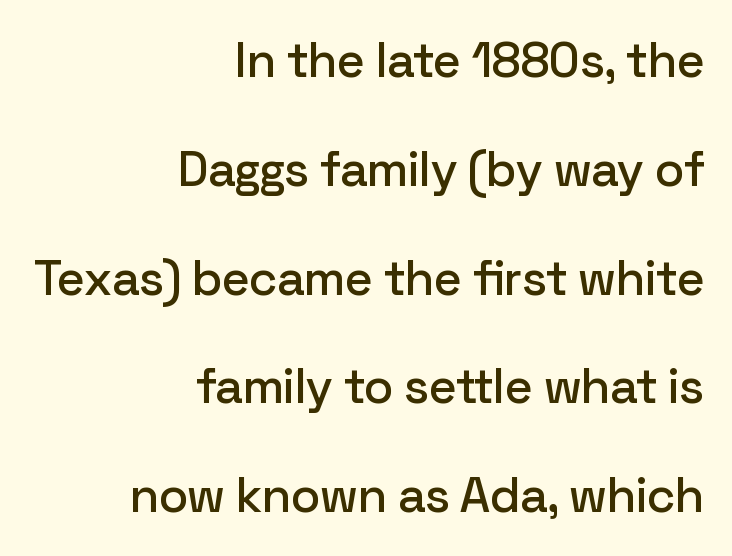
The image shows 49 px sans-serif type, upright; set right-aligned, loose line spacing (2.22x), normal letter spacing, not underlined; low stroke contrast and a medium x-height.
